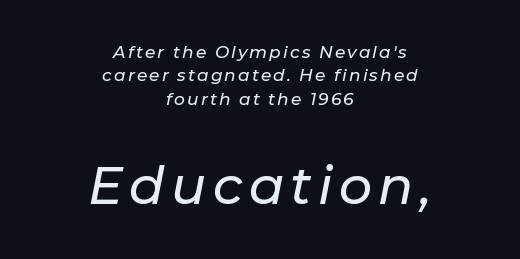
{"italic": "yes", "lean": "right", "slant_degrees": 11, "width": "normal", "stroke_contrast": "low", "x_height": "medium", "monospaced": "no", "underline": "no", "align": "center", "line_spacing": "normal", "line_spacing_ratio": 1.38, "larger_block": "second", "size_ratio": 3.06, "glyph_px": 52}
